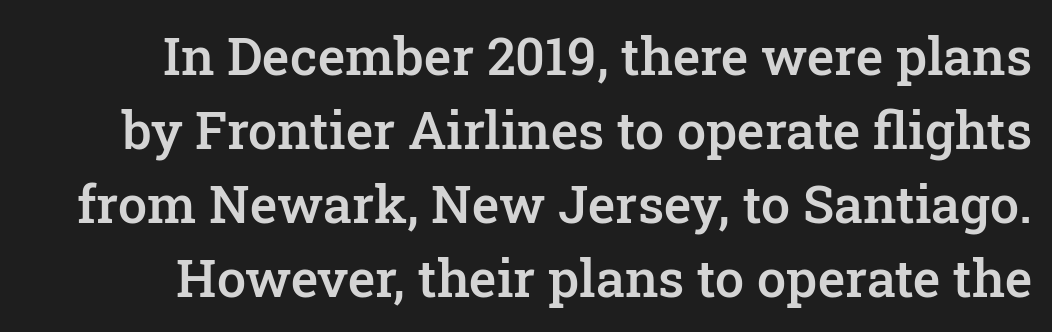
Reading down the column, the eye jumps a familiar distance to each next line. The typography opts for an upright posture over an oblique one. The rendering keeps characters at their native spacing. Bare-footed words on every line. Serif or sans? Serif — the stroke terminals have little feet. A typesetter would call this proportional, since set widths differ per character.
